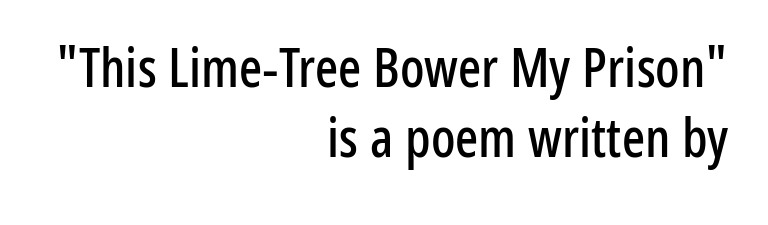
{"serif": "no", "italic": "no", "width": "condensed", "stroke_contrast": "low", "x_height": "medium", "monospaced": "no", "underline": "no", "align": "right", "line_spacing": "normal", "line_spacing_ratio": 1.3, "letter_spacing": "normal", "letter_spacing_em": 0.0, "glyph_px": 54}
